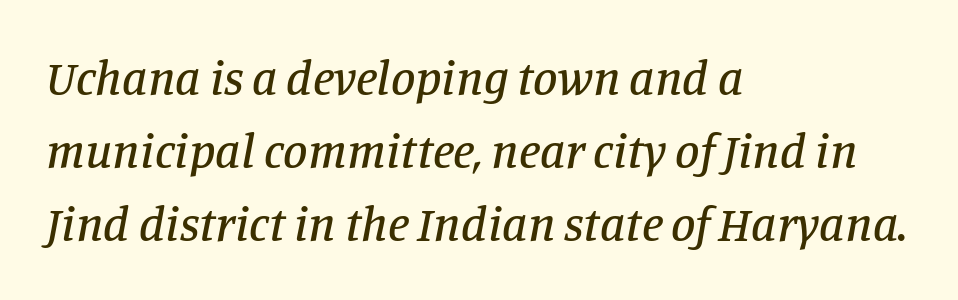
The image shows 49 px serif type, italic (leaning right); set left-aligned, normal line spacing (1.49x), normal letter spacing, not underlined; low stroke contrast and a large x-height.
